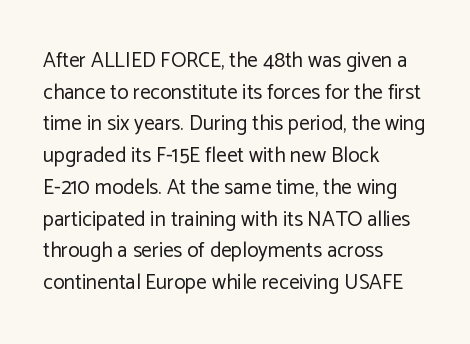
Q: Is the text bold? A: No.
Q: Is the text italic (slanted)? A: No, it is upright.
Q: Is the text underlined? A: No.
Q: How is the paragraph aligned? A: Left-aligned.
Q: Is the spacing between letters normal or unusually wide? A: Normal.
Q: Is the spacing between lines tight, normal or loose? A: Normal.
